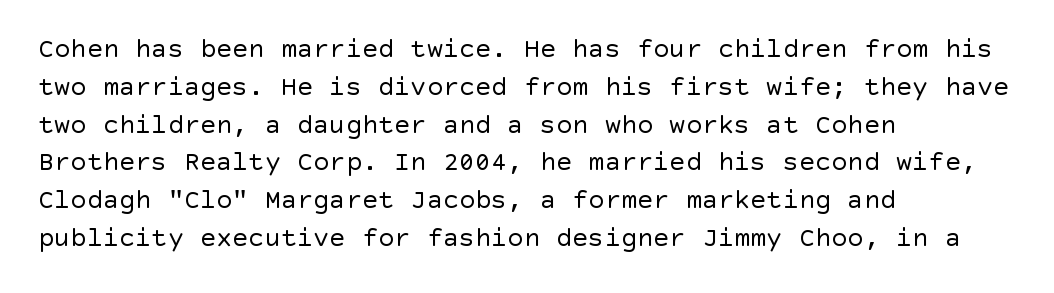
The image shows 27 px text type, upright; set left-aligned, normal line spacing (1.4x), normal letter spacing, not underlined.
